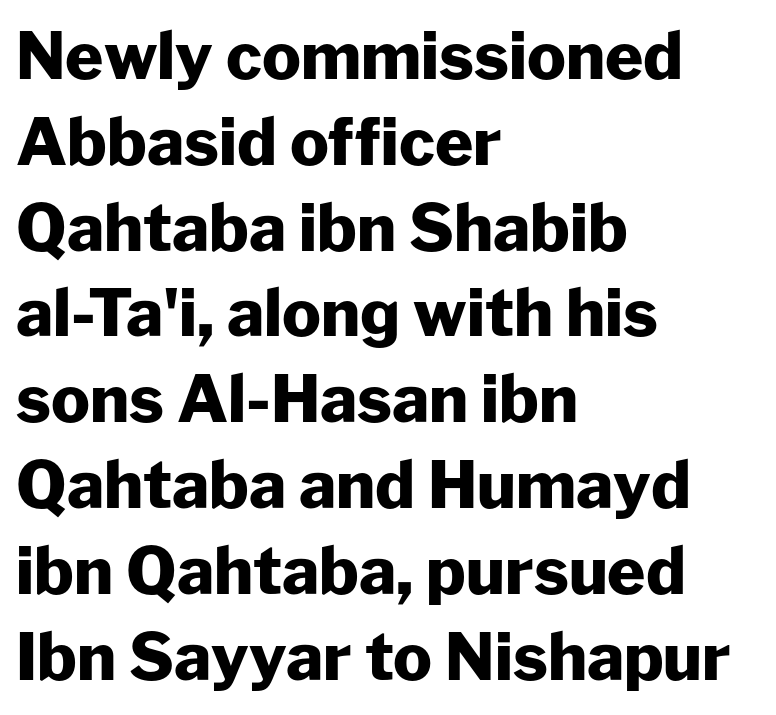
The image shows 65 px heavy sans-serif type, upright; set left-aligned, normal line spacing (1.32x), normal letter spacing, not underlined; low stroke contrast and a medium x-height.
